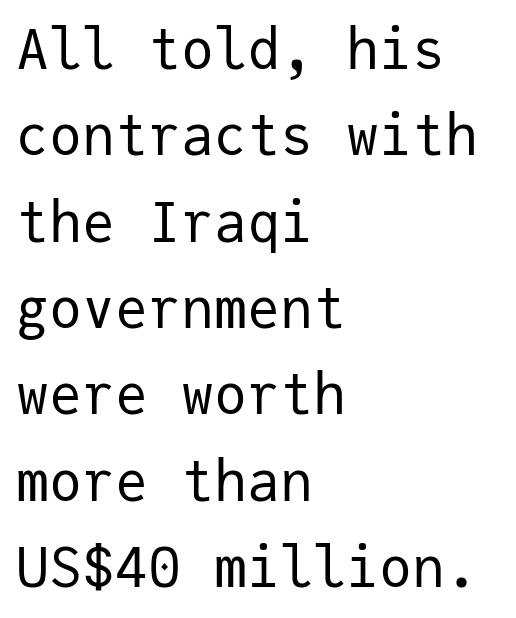
Q: Is the text bold? A: No.
Q: Is the text italic (slanted)? A: No, it is upright.
Q: Is the typeface a serif or a sans-serif typeface? A: Sans-serif.
Q: Is the text underlined? A: No.
Q: How is the paragraph aligned? A: Left-aligned.
Q: Is the spacing between letters normal or unusually wide? A: Normal.
Q: Is the spacing between lines tight, normal or loose? A: Normal.
Q: Width (condensed, normal, or wide)? A: Normal.
Q: Stroke contrast? A: Low.
Q: x-height? A: Medium.
Q: Monospaced? A: Yes.
